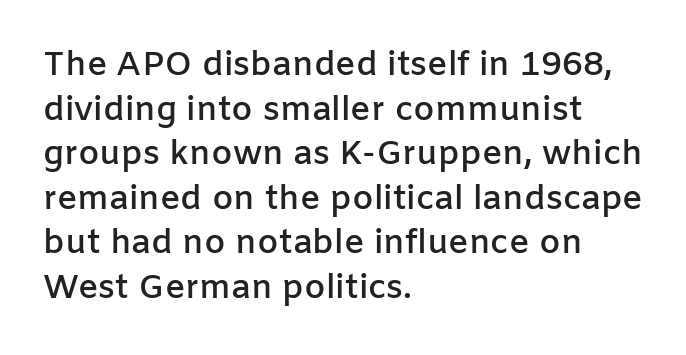
Q: Is the text bold? A: Semi-bold.
Q: Is the text italic (slanted)? A: No, it is upright.
Q: Is the typeface a serif or a sans-serif typeface? A: Sans-serif.
Q: Is the text underlined? A: No.
Q: How is the paragraph aligned? A: Left-aligned.
Q: Is the spacing between letters normal or unusually wide? A: Normal.
Q: Is the spacing between lines tight, normal or loose? A: Normal.
Q: Width (condensed, normal, or wide)? A: Normal.
Q: Stroke contrast? A: Low.
Q: x-height? A: Medium.
Q: Monospaced? A: No.
